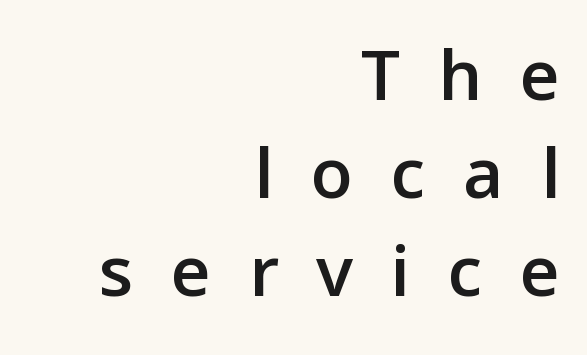
The image shows 77 px sans-serif type, upright; set right-aligned, normal line spacing (1.27x), unusually wide letter spacing (+0.49 em), not underlined; low stroke contrast and a medium x-height.
